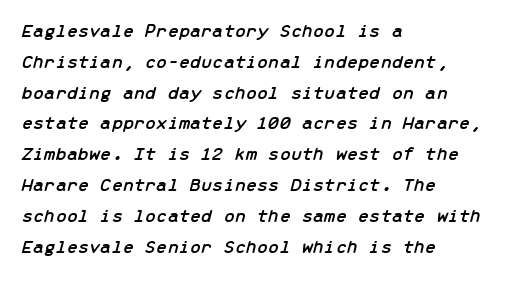
Q: Is the text italic (slanted)? A: Yes, it leans right by about 13 degrees.
Q: Is the text underlined? A: No.
Q: How is the paragraph aligned? A: Left-aligned.
Q: Is the spacing between letters normal or unusually wide? A: Normal.
Q: Is the spacing between lines tight, normal or loose? A: Normal.
